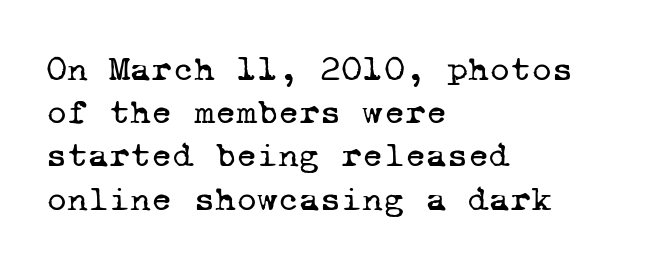
Q: Is the text bold? A: No.
Q: Is the typeface a serif or a sans-serif typeface? A: Serif.
Q: Is the text underlined? A: No.
Q: How is the paragraph aligned? A: Left-aligned.
Q: Is the spacing between letters normal or unusually wide? A: Normal.
Q: Width (condensed, normal, or wide)? A: Normal.
Q: Stroke contrast? A: Low.
Q: x-height? A: Medium.
Q: Monospaced? A: Yes.
